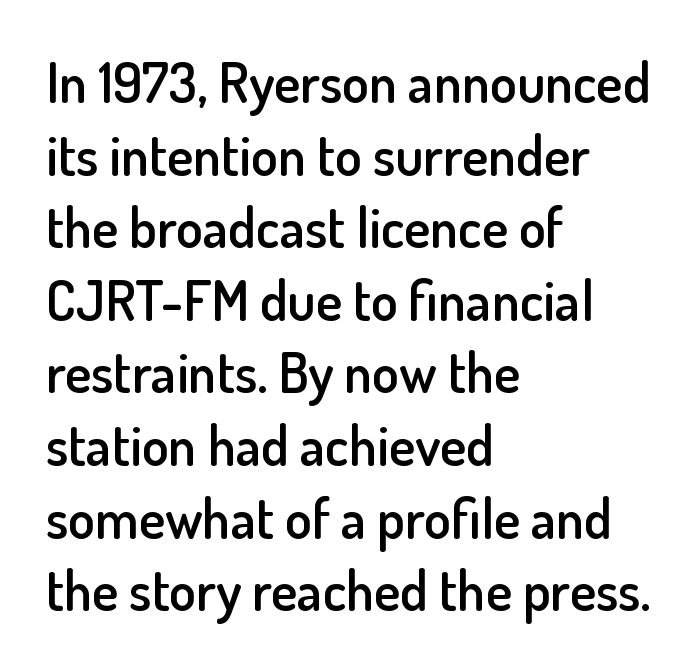
{"serif": "no", "italic": "no", "bold": "semi", "weight": "semibold", "width": "normal", "stroke_contrast": "low", "x_height": "small", "monospaced": "no", "underline": "no", "align": "left", "line_spacing": "normal", "line_spacing_ratio": 1.32, "letter_spacing": "normal", "letter_spacing_em": 0.0, "glyph_px": 55}
